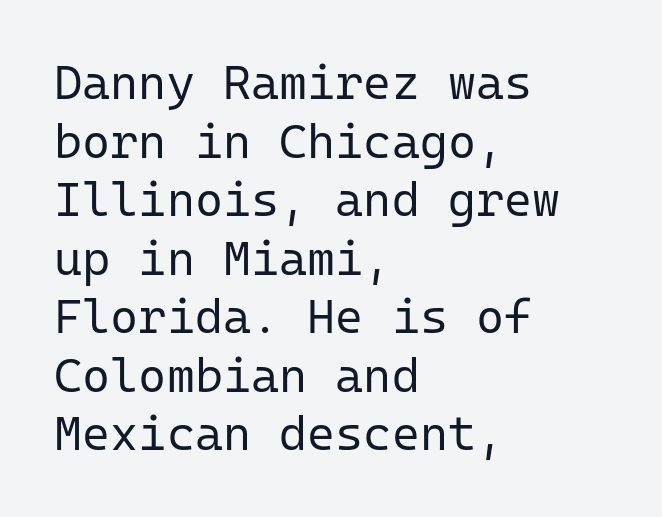
Glyph-to-glyph distance matches everyday printed text. Words float on clear page, feet unadorned. This sample has the even, mechanical cadence of fixed-width lettering. When letters stand straight like this, we call the style roman or upright. Observe the absence of serifs on each vertical stroke in this sample. No extra ink here — the face is not bold.
